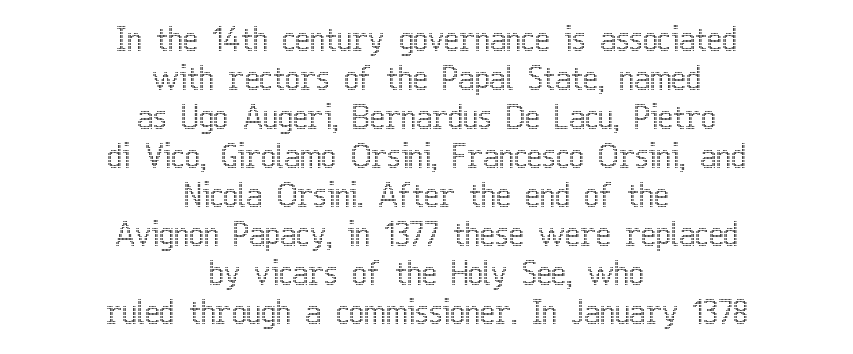
Q: Is the text italic (slanted)? A: No, it is upright.
Q: Is the text underlined? A: No.
Q: How is the paragraph aligned? A: Centered.
Q: Is the spacing between letters normal or unusually wide? A: Normal.
Q: Width (condensed, normal, or wide)? A: Condensed.
Q: x-height? A: Medium.
Q: Monospaced? A: No.
